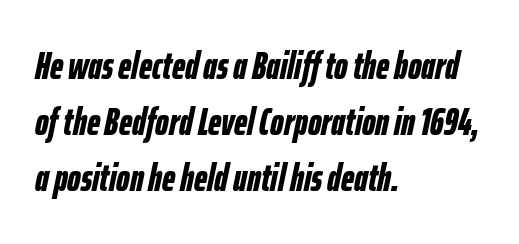
The image shows 38 px bold, condensed type, italic (leaning right); set left-aligned, normal line spacing (1.48x), normal letter spacing, not underlined; low stroke contrast and a medium x-height.
